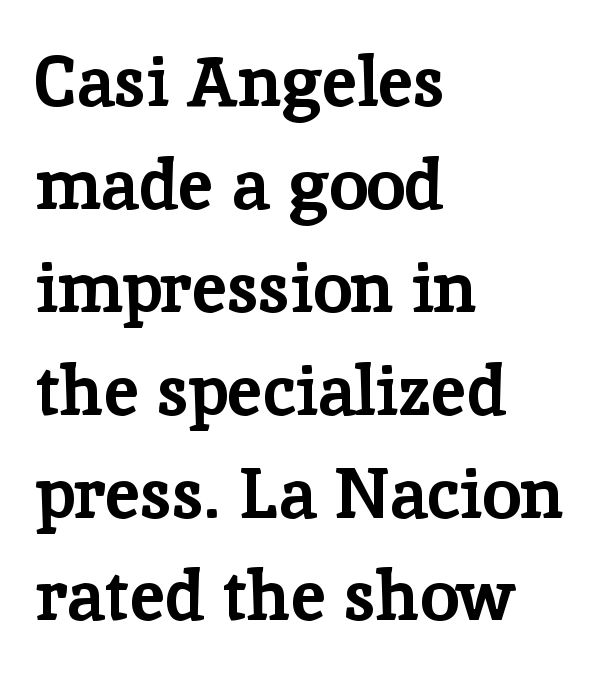
Q: Is the text bold? A: Yes.
Q: Is the text italic (slanted)? A: No, it is upright.
Q: Is the typeface a serif or a sans-serif typeface? A: Serif.
Q: Is the text underlined? A: No.
Q: How is the paragraph aligned? A: Left-aligned.
Q: Is the spacing between letters normal or unusually wide? A: Normal.
Q: Is the spacing between lines tight, normal or loose? A: Normal.
Q: Width (condensed, normal, or wide)? A: Normal.
Q: Stroke contrast? A: Low.
Q: x-height? A: Medium.
Q: Monospaced? A: No.
